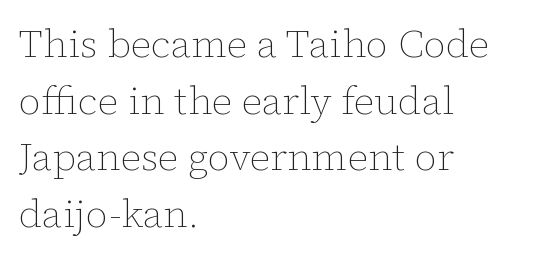
{"italic": "no", "bold": "no", "weight": "thin", "width": "normal", "stroke_contrast": "low", "x_height": "medium", "monospaced": "no", "underline": "no", "align": "left", "line_spacing": "normal", "line_spacing_ratio": 1.45, "letter_spacing": "normal", "letter_spacing_em": 0.0, "glyph_px": 39}
